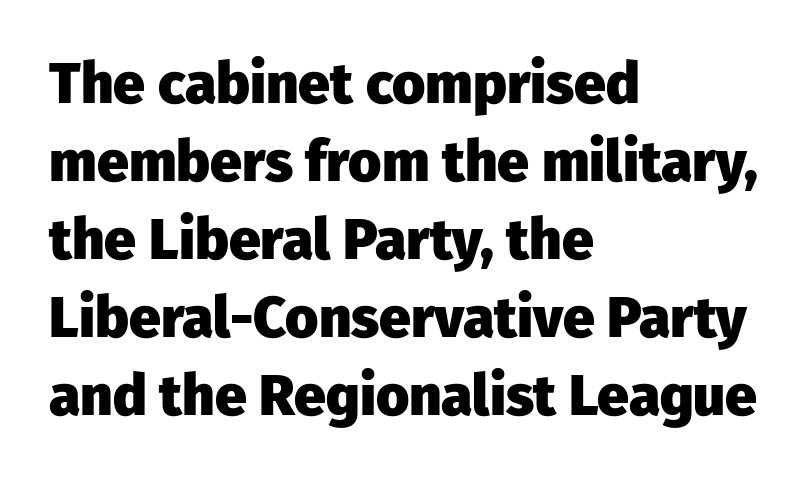
The image shows 57 px heavy sans-serif type, upright; set left-aligned, normal line spacing (1.37x), normal letter spacing, not underlined; low stroke contrast and a medium x-height.
